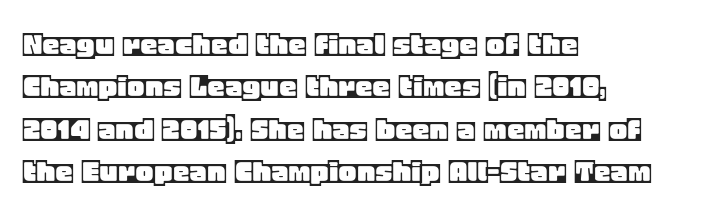
{"italic": "no", "width": "normal", "x_height": "large", "monospaced": "no", "underline": "no", "align": "left", "line_spacing_ratio": 1.21, "letter_spacing": "normal", "letter_spacing_em": 0.0, "glyph_px": 35}
